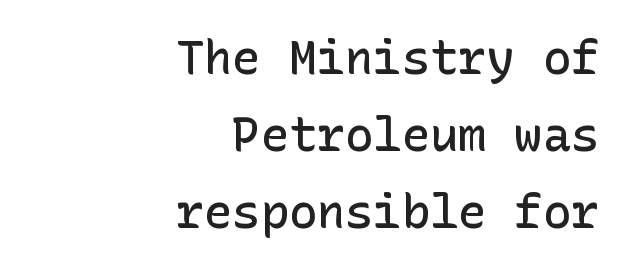
The image shows 47 px semibold sans-serif type, upright; set right-aligned, normal line spacing (1.64x), normal letter spacing, not underlined; low stroke contrast and a medium x-height.
